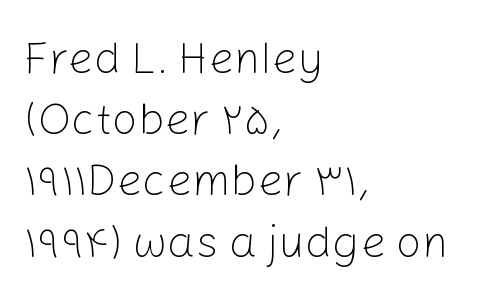
The image shows 45 px light sans-serif type, upright; set left-aligned, normal line spacing (1.36x), normal letter spacing, not underlined; low stroke contrast and a medium x-height.
